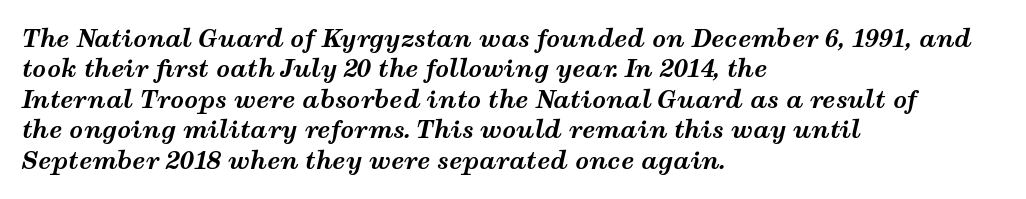
The whole block is typeset with a tilt. The face used here has the dense, thick strokes of a bold. Vertically, the passage feels balanced, rows spaced as you'd expect. Alignment: flush left. Check under the words: just untouched page.
